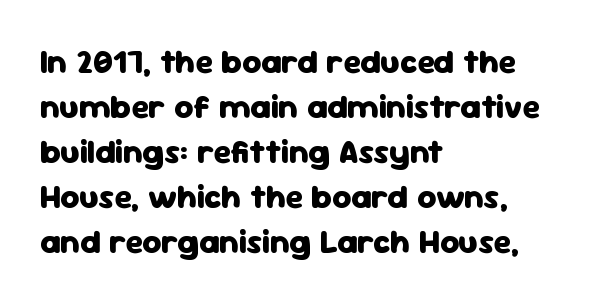
Lines of text with bare space underneath. Notice how descenders clear the ascenders below comfortably — that's standard leading. In terms of posture, this sample is upright. Type style note: lacks serifs.
